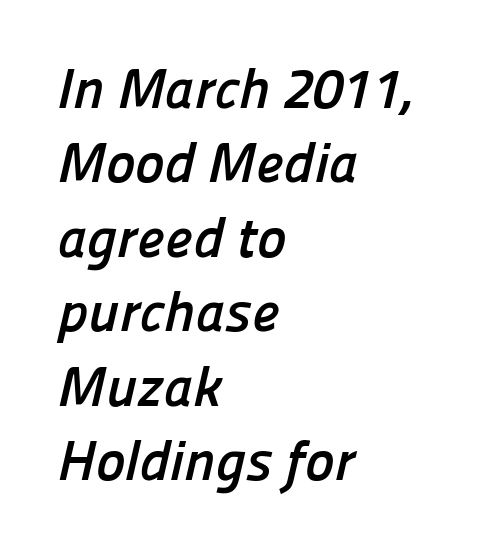
{"serif": "no", "bold": "yes", "weight": "semibold", "width": "normal", "stroke_contrast": "low", "x_height": "medium", "monospaced": "no", "underline": "no", "align": "left", "line_spacing": "normal", "line_spacing_ratio": 1.33, "letter_spacing": "normal", "letter_spacing_em": 0.0, "glyph_px": 56}
